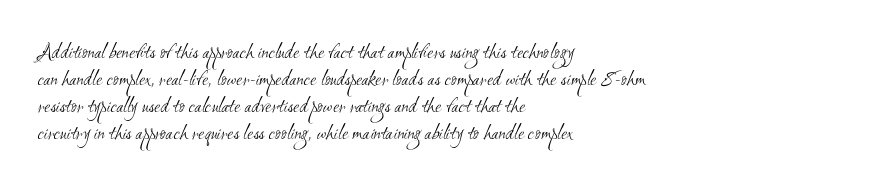
{"bold": "no", "underline": "no", "align": "left", "line_spacing_ratio": 1.23, "letter_spacing": "normal", "letter_spacing_em": 0.0, "glyph_px": 22}
